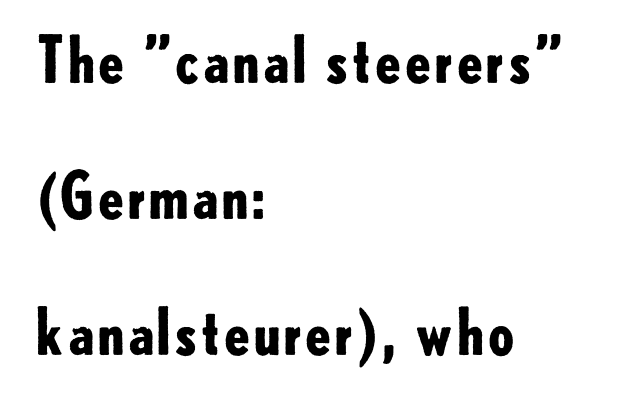
{"serif": "no", "italic": "no", "bold": "yes", "weight": "bold", "width": "normal", "stroke_contrast": "low", "x_height": "small", "monospaced": "no", "underline": "no", "align": "left", "line_spacing": "loose", "line_spacing_ratio": 2.19, "letter_spacing": "normal", "letter_spacing_em": 0.0, "glyph_px": 62}
